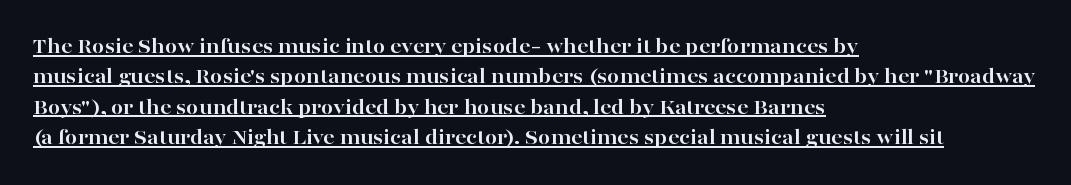
Posture: vertical. The lines in this sample share a left origin and differ only in where they stop. The sample's only ornament is a line tracing under the words. Strong, thick strokes mark this as bold type. The face used here is rendered with its standard letterfit. Does the leading feel generous? No, just average.
